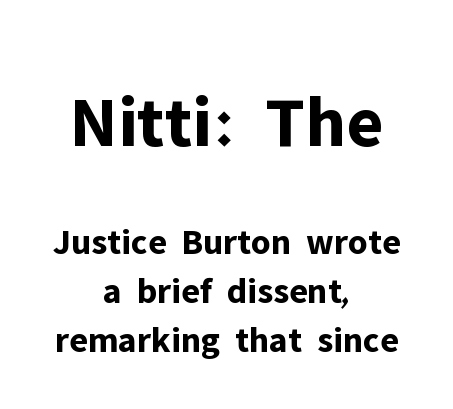
The image shows 74 px bold sans-serif type, upright; set centered, normal line spacing (1.32x), normal letter spacing, not underlined; the first (top) block is 2.0x larger; low stroke contrast and a medium x-height.
